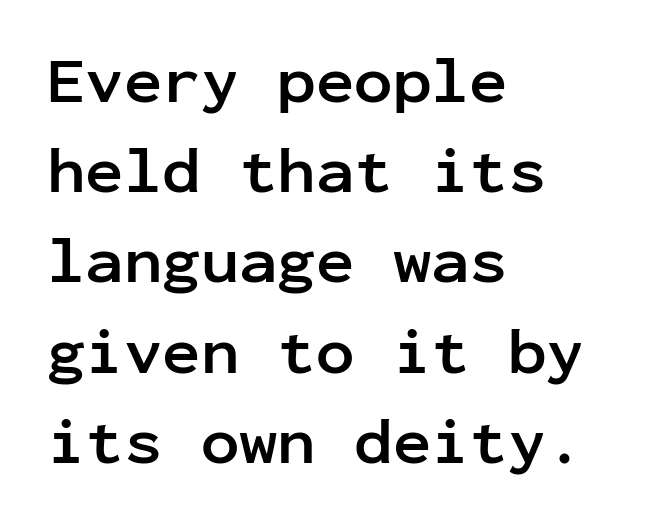
Every row of glyphs begins at an identical x-position on the left. Nope, not italic — everything's standing straight. Note the uniform advance width — an 'i' takes as much space as an 'm'. The foot of each line stays bare and open. The font family rendered here belongs to the sans-serif group. The space between consecutive lines is moderate.
